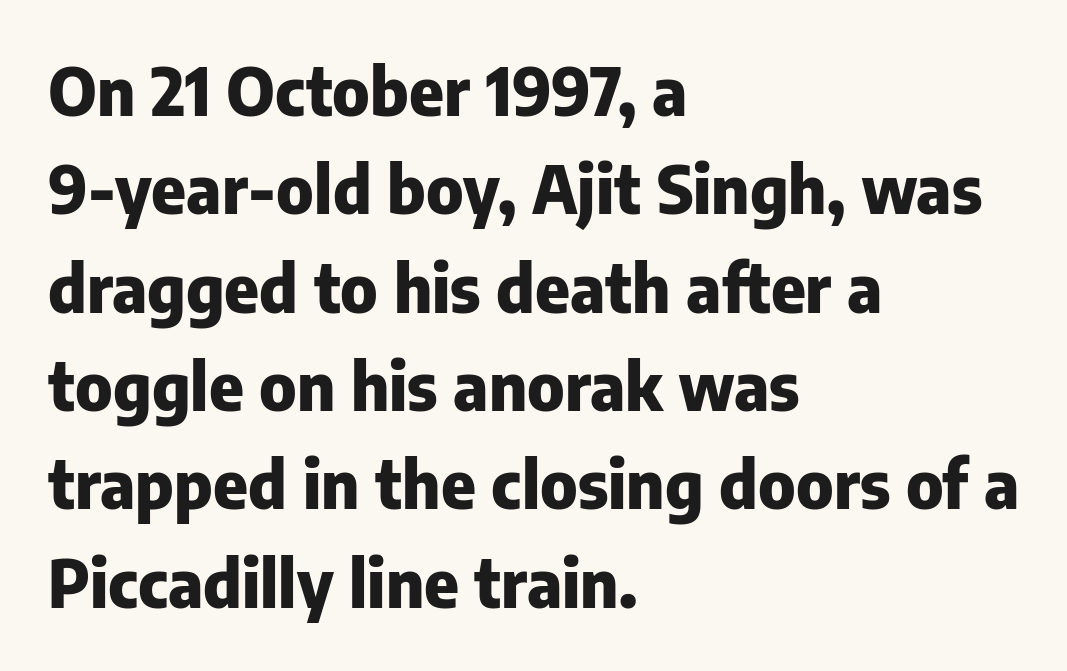
Q: Is the text bold? A: Yes.
Q: Is the text italic (slanted)? A: No, it is upright.
Q: Is the typeface a serif or a sans-serif typeface? A: Sans-serif.
Q: Is the text underlined? A: No.
Q: How is the paragraph aligned? A: Left-aligned.
Q: Is the spacing between letters normal or unusually wide? A: Normal.
Q: Is the spacing between lines tight, normal or loose? A: Normal.
Q: Width (condensed, normal, or wide)? A: Normal.
Q: Stroke contrast? A: Low.
Q: x-height? A: Medium.
Q: Monospaced? A: No.
